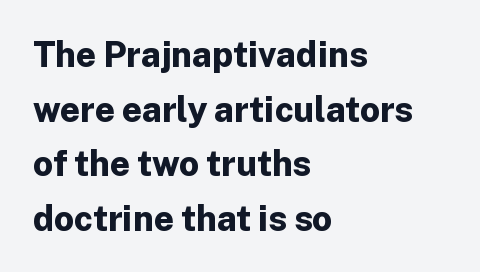
Q: Is the text bold? A: Yes.
Q: Is the text italic (slanted)? A: No, it is upright.
Q: Is the typeface a serif or a sans-serif typeface? A: Sans-serif.
Q: Is the text underlined? A: No.
Q: How is the paragraph aligned? A: Left-aligned.
Q: Is the spacing between letters normal or unusually wide? A: Normal.
Q: Is the spacing between lines tight, normal or loose? A: Normal.
Q: Width (condensed, normal, or wide)? A: Normal.
Q: Stroke contrast? A: Low.
Q: x-height? A: Medium.
Q: Monospaced? A: No.
